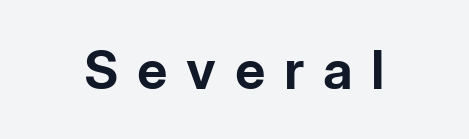
Q: Is the text bold? A: Yes.
Q: Is the text italic (slanted)? A: No, it is upright.
Q: Is the typeface a serif or a sans-serif typeface? A: Sans-serif.
Q: Is the text underlined? A: No.
Q: Is the spacing between letters normal or unusually wide? A: Unusually wide.
Q: Width (condensed, normal, or wide)? A: Normal.
Q: Stroke contrast? A: Low.
Q: x-height? A: Medium.
Q: Monospaced? A: No.
